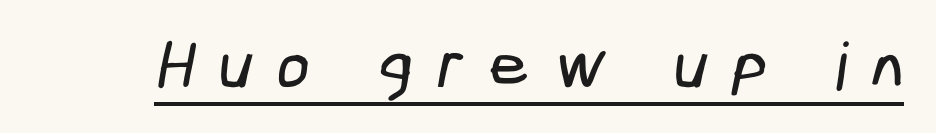
{"serif": "no", "width": "condensed", "stroke_contrast": "low", "x_height": "medium", "underline": "yes", "letter_spacing": "wide", "letter_spacing_em": 0.36, "glyph_px": 66}
